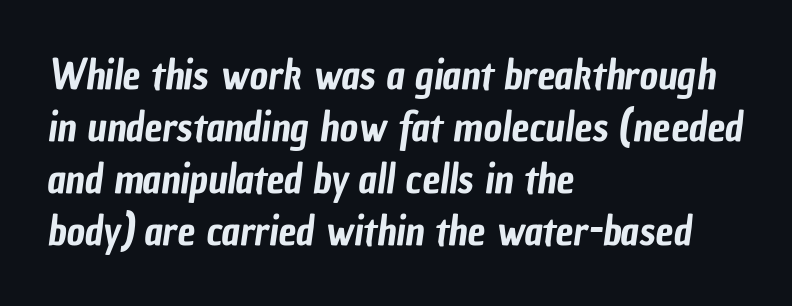
The image shows 40 px condensed sans-serif type; set left-aligned, normal line spacing (1.3x), normal letter spacing, not underlined; low stroke contrast and a medium x-height.
